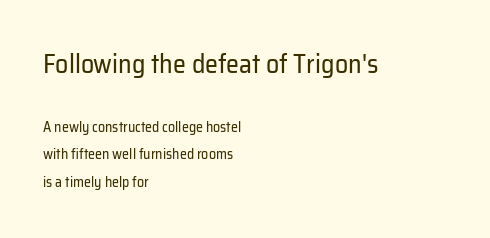
Interline gaps are noticeably wide in this sample. The lettering stays uniformly vertical, giving the passage a roman look. The type is set solid horizontally, with unmodified tracking. Lines of text with bare space underneath. On a weight scale, this lands at 450 or below.
